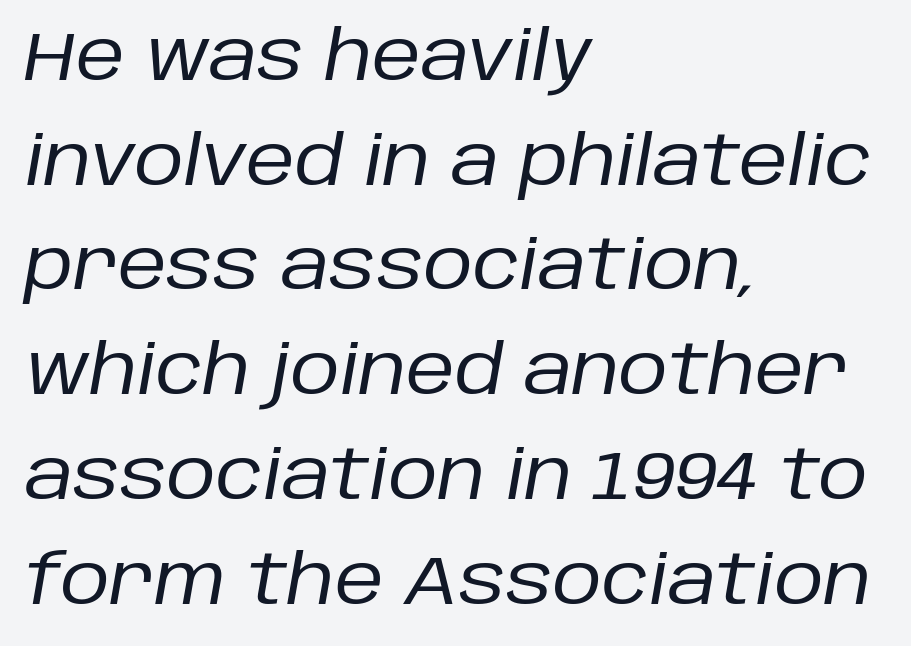
Q: Is the text bold? A: No.
Q: Is the text italic (slanted)? A: Yes, it leans right by about 10 degrees.
Q: Is the text underlined? A: No.
Q: How is the paragraph aligned? A: Left-aligned.
Q: Is the spacing between letters normal or unusually wide? A: Normal.
Q: Is the spacing between lines tight, normal or loose? A: Normal.
Q: Width (condensed, normal, or wide)? A: Normal.
Q: Stroke contrast? A: Low.
Q: x-height? A: Large.
Q: Monospaced? A: No.
